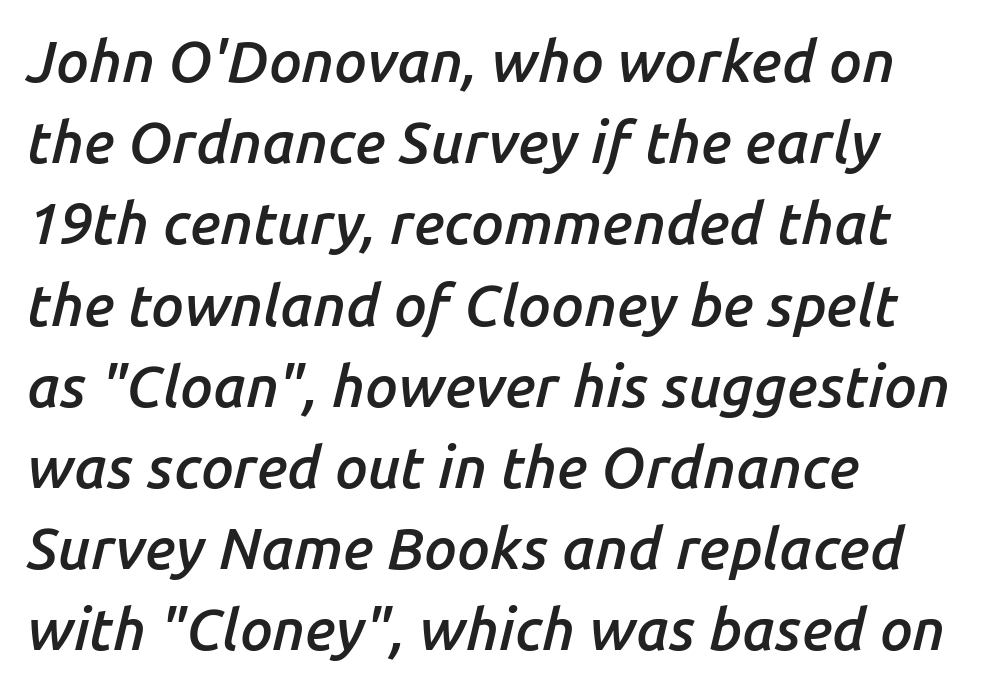
The image shows 58 px semibold type, italic (leaning right); set left-aligned, normal line spacing (1.4x), normal letter spacing, not underlined; low stroke contrast and a medium x-height.
